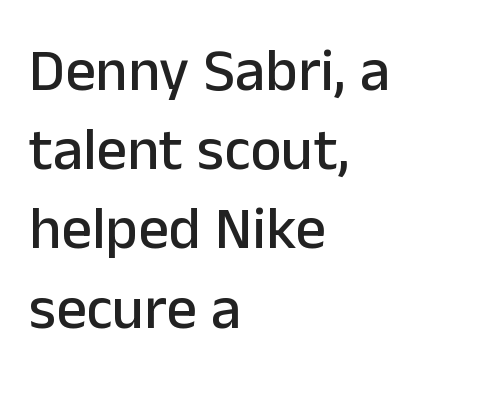
The image shows 60 px sans-serif type, upright; set left-aligned, normal line spacing (1.32x), normal letter spacing, not underlined; low stroke contrast and a medium x-height.
